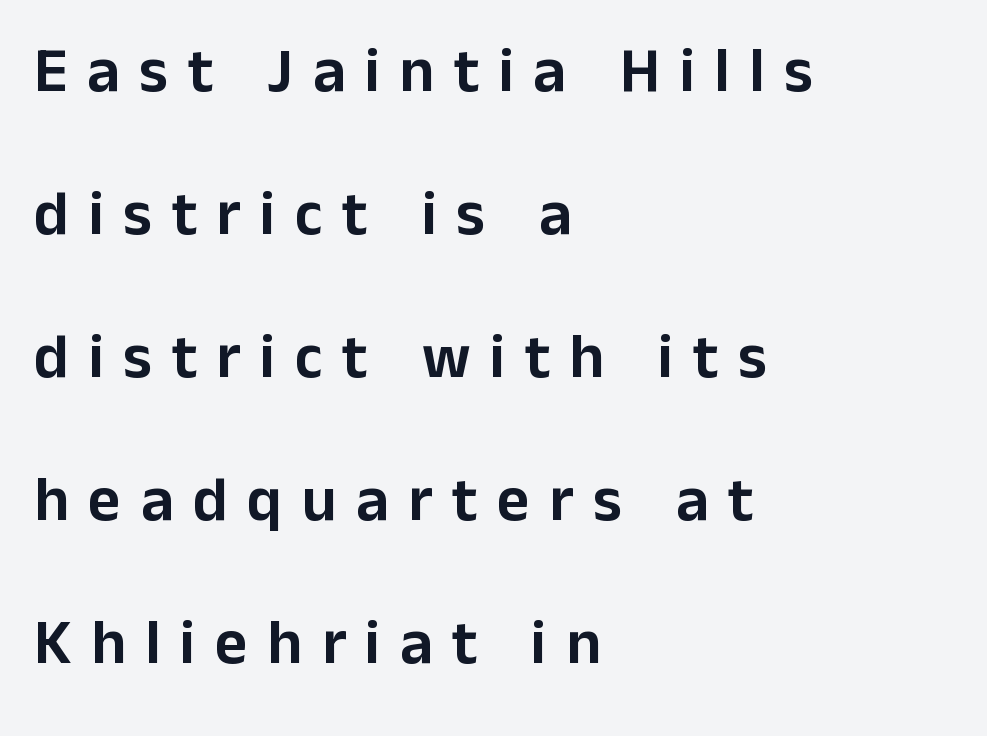
Q: Is the text italic (slanted)? A: No, it is upright.
Q: Is the typeface a serif or a sans-serif typeface? A: Sans-serif.
Q: Is the text underlined? A: No.
Q: How is the paragraph aligned? A: Left-aligned.
Q: Is the spacing between letters normal or unusually wide? A: Unusually wide.
Q: Is the spacing between lines tight, normal or loose? A: Loose.
Q: Width (condensed, normal, or wide)? A: Normal.
Q: Stroke contrast? A: Low.
Q: x-height? A: Medium.
Q: Monospaced? A: No.
